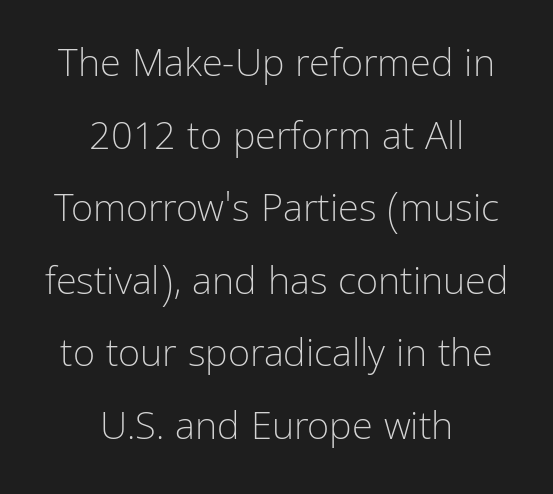
The image shows 38 px light, condensed sans-serif type, upright; set centered, loose line spacing (1.91x), normal letter spacing, not underlined; low stroke contrast and a medium x-height.
